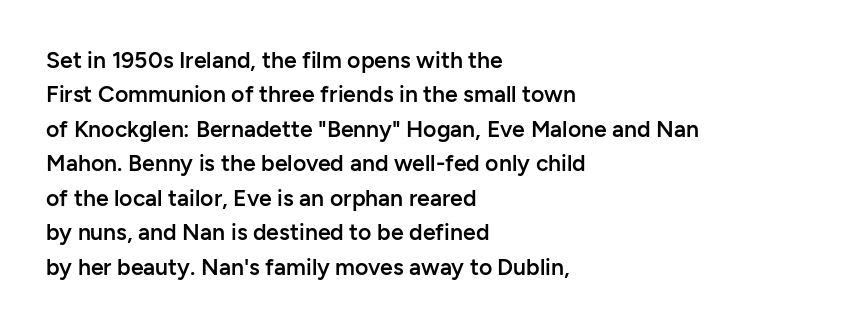
The image shows 23 px text type, upright; set left-aligned, normal line spacing (1.5x), normal letter spacing, not underlined.
